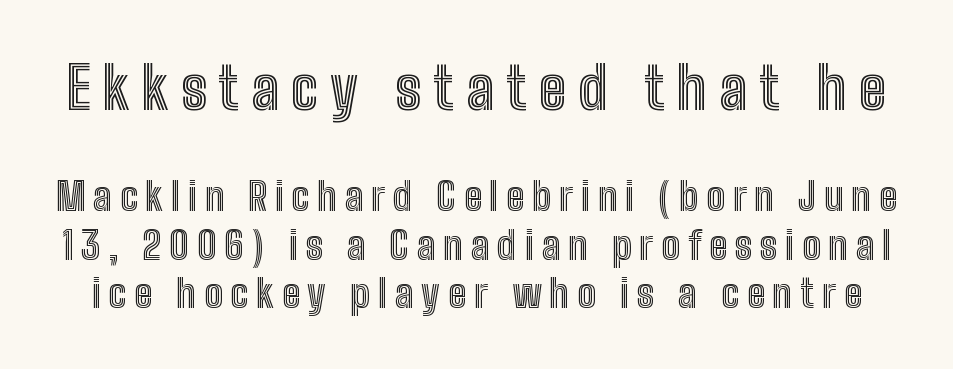
Larger block? The one above; the one below is distinctly smaller. Descenders are the only things crossing below the line. Summary of vertical rhythm: regular, with standard interline spacing. You could not count columns in this text — the font is proportionally spaced. If you drew a line through each stem, it would be perfectly vertical.
